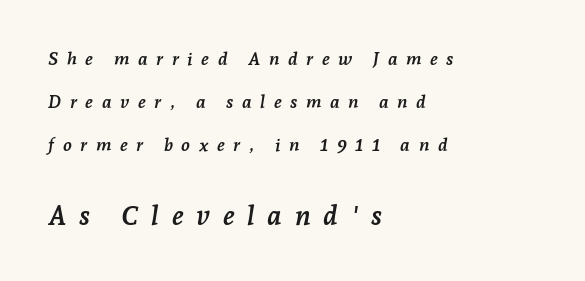
{"italic": "yes", "lean": "right", "slant_degrees": 7, "bold": "yes", "underline": "no", "align": "left", "line_spacing": "loose", "line_spacing_ratio": 2.4, "letter_spacing": "wide", "letter_spacing_em": 0.47, "larger_block": "second", "size_ratio": 1.5, "glyph_px": 27}
